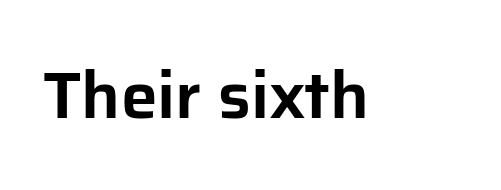
Q: Is the text italic (slanted)? A: No, it is upright.
Q: Is the typeface a serif or a sans-serif typeface? A: Sans-serif.
Q: Is the text underlined? A: No.
Q: Is the spacing between letters normal or unusually wide? A: Normal.
Q: Width (condensed, normal, or wide)? A: Normal.
Q: Stroke contrast? A: Low.
Q: x-height? A: Medium.
Q: Monospaced? A: No.
